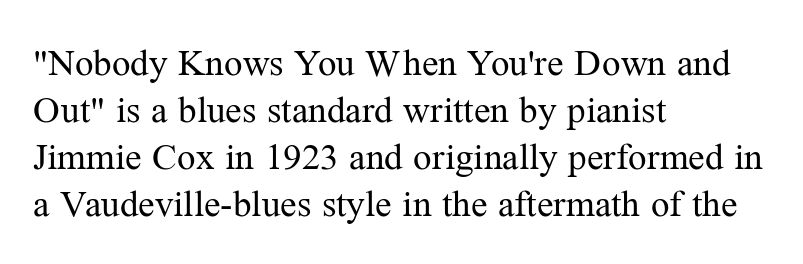
Q: Is the text bold? A: No.
Q: Is the text italic (slanted)? A: No, it is upright.
Q: Is the typeface a serif or a sans-serif typeface? A: Serif.
Q: Is the text underlined? A: No.
Q: How is the paragraph aligned? A: Left-aligned.
Q: Is the spacing between letters normal or unusually wide? A: Normal.
Q: Is the spacing between lines tight, normal or loose? A: Normal.
Q: Width (condensed, normal, or wide)? A: Normal.
Q: Stroke contrast? A: Medium.
Q: x-height? A: Medium.
Q: Monospaced? A: No.
